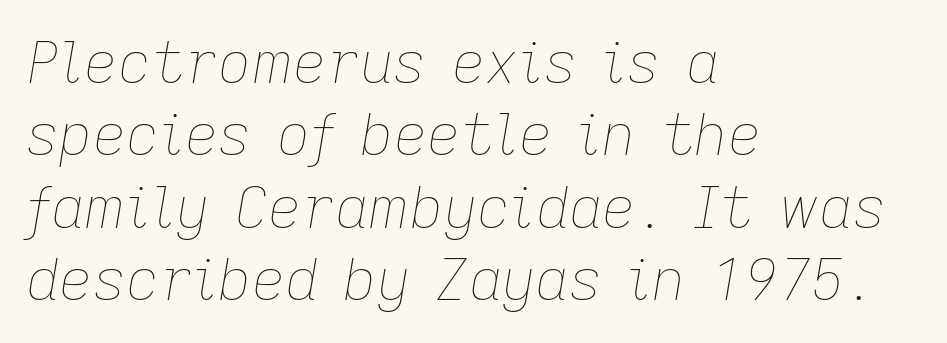
All the whitespace from short lines collects on the right. The rendering applies a slant to the glyphs. Between one letter and the next there's only the usual sliver of space. These glyphs show unthickened strokes, regular width or finer. Honestly, there is no underline to notice here at all. The passage shown stacks its lines at a standard gap.
